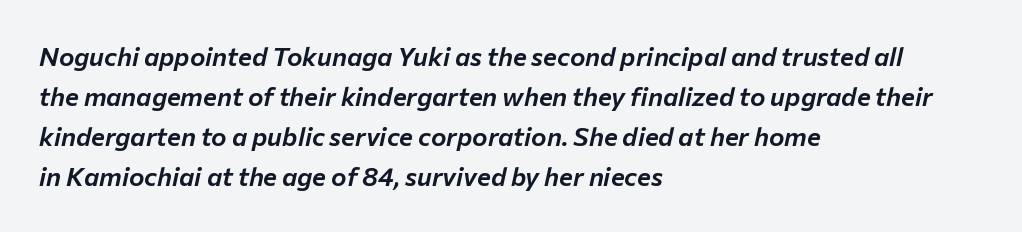
The text carries the slant typical of an italic or oblique font. Line beginnings align vertically; line endings do not. Regarding leading, the lines here are spaced in the standard way. Check the space under the baseline: it is left empty. The line texture is even and compact thanks to regular tracking.
